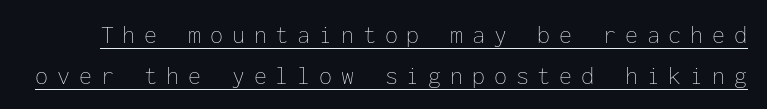
Q: Is the text bold? A: No.
Q: Is the text italic (slanted)? A: No, it is upright.
Q: Is the text underlined? A: Yes.
Q: Is the spacing between letters normal or unusually wide? A: Unusually wide.
Q: Is the spacing between lines tight, normal or loose? A: Normal.
